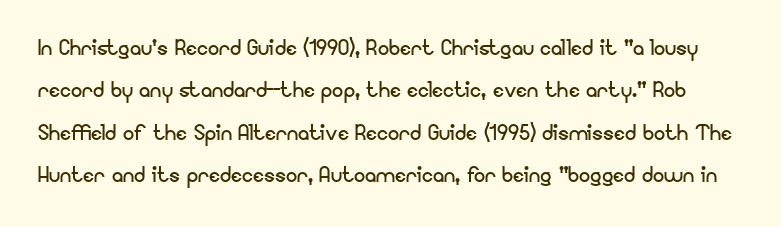
Q: Is the text bold? A: No.
Q: Is the text italic (slanted)? A: No, it is upright.
Q: Is the typeface a serif or a sans-serif typeface? A: Sans-serif.
Q: Is the text underlined? A: No.
Q: Is the spacing between letters normal or unusually wide? A: Normal.
Q: Is the spacing between lines tight, normal or loose? A: Normal.
Q: Width (condensed, normal, or wide)? A: Normal.
Q: Stroke contrast? A: Low.
Q: x-height? A: Small.
Q: Monospaced? A: No.
